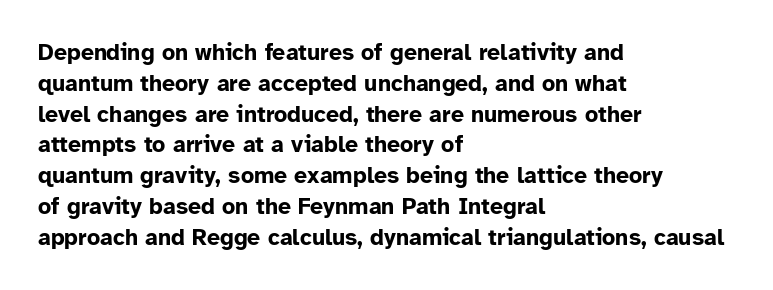
{"italic": "no", "bold": "yes", "underline": "no", "align": "left", "line_spacing": "normal", "line_spacing_ratio": 1.34, "letter_spacing": "normal", "letter_spacing_em": 0.0, "glyph_px": 23}
